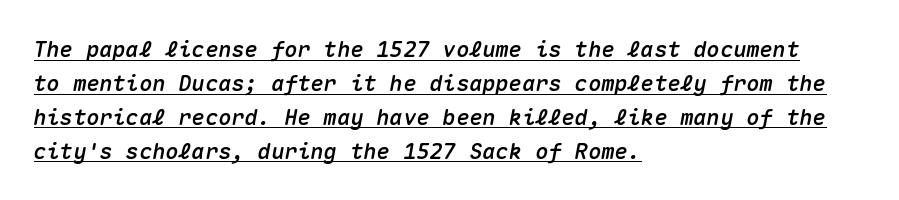
The image shows 22 px text type, italic (leaning right); set left-aligned, normal line spacing (1.54x), normal letter spacing, underlined.
